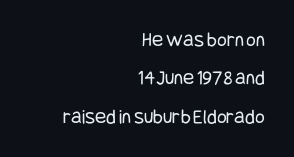
{"italic": "no", "bold": "no", "underline": "no", "align": "right", "line_spacing_ratio": 1.83, "letter_spacing": "normal", "letter_spacing_em": 0.0, "glyph_px": 21}
